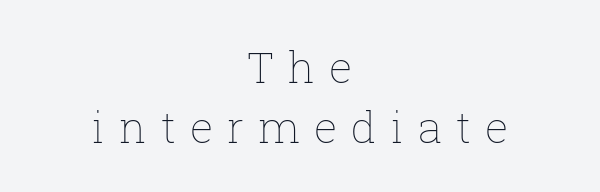
Q: Is the text bold? A: No.
Q: Is the text italic (slanted)? A: No, it is upright.
Q: Is the text underlined? A: No.
Q: How is the paragraph aligned? A: Centered.
Q: Is the spacing between letters normal or unusually wide? A: Unusually wide.
Q: Is the spacing between lines tight, normal or loose? A: Normal.
Q: Width (condensed, normal, or wide)? A: Normal.
Q: Stroke contrast? A: Low.
Q: x-height? A: Medium.
Q: Monospaced? A: No.
